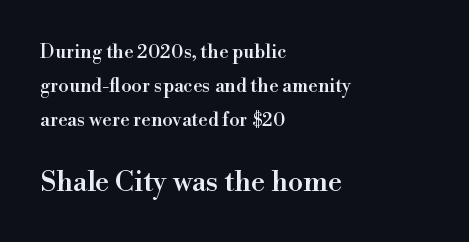
Is the letter spacing exaggerated? No — it looks like the ordinary default. The type family on display is of the serif kind. The rendering uses natural spacing where letterforms have individual widths. The setting favours the left margin, as ordinary paragraphs usually do. Caption: upper text group reduced, lower text group enlarged. Only glyphs here, with clear space below each row.
